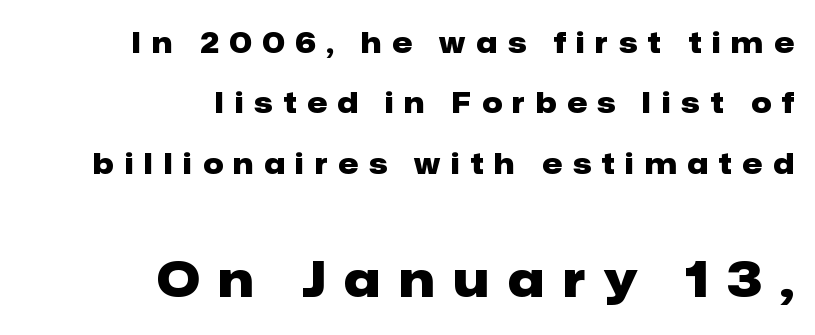
Q: Is the text bold? A: Yes.
Q: Is the text italic (slanted)? A: No, it is upright.
Q: Is the typeface a serif or a sans-serif typeface? A: Sans-serif.
Q: Is the text underlined? A: No.
Q: How is the paragraph aligned? A: Right-aligned.
Q: Is the spacing between letters normal or unusually wide? A: Unusually wide.
Q: Is the spacing between lines tight, normal or loose? A: Loose.
Q: Which block of text is set in a larger size, the first (top) or the second (bottom)? A: The second (bottom) one.
Q: Width (condensed, normal, or wide)? A: Normal.
Q: Stroke contrast? A: Low.
Q: x-height? A: Medium.
Q: Monospaced? A: No.
